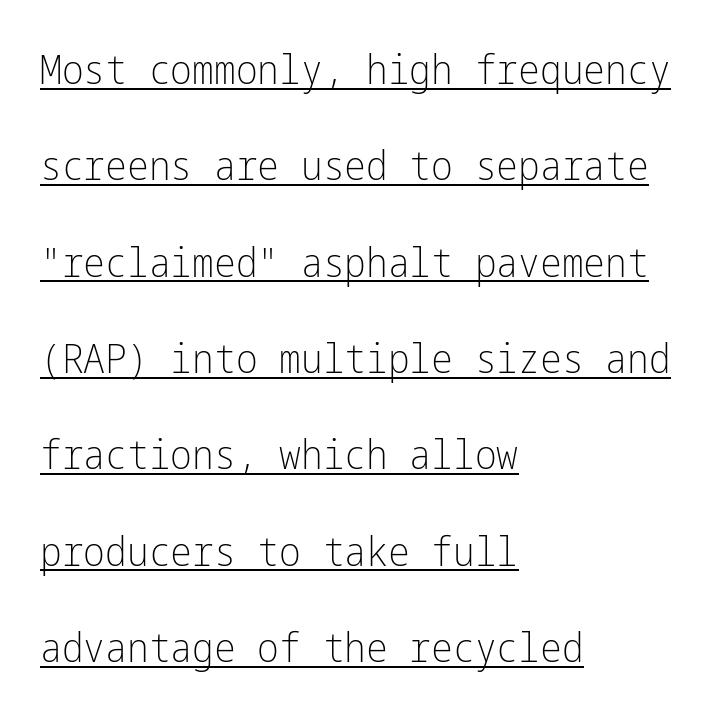
The image shows 41 px light, condensed sans-serif type, upright; set left-aligned, loose line spacing (2.35x), normal letter spacing, underlined; low stroke contrast and a medium x-height.
